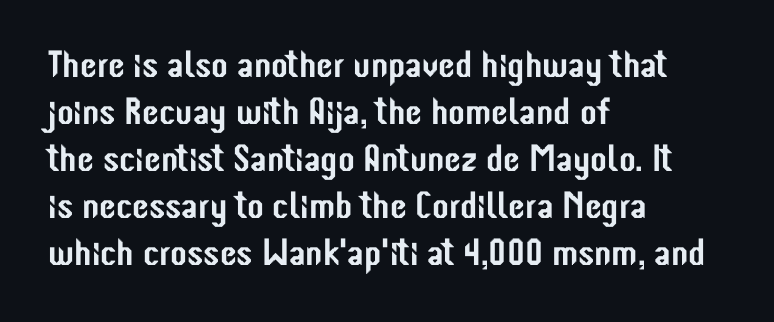
Honestly, the letter spacing is just normal — you wouldn't notice it. The passage is arranged the way most books set body copy — flush left. This sample has the flowing, uneven cadence of proportional lettering. Letterform terminals end flat and unadorned throughout the passage. Style check: upright. Underlining? Definitely not there.
